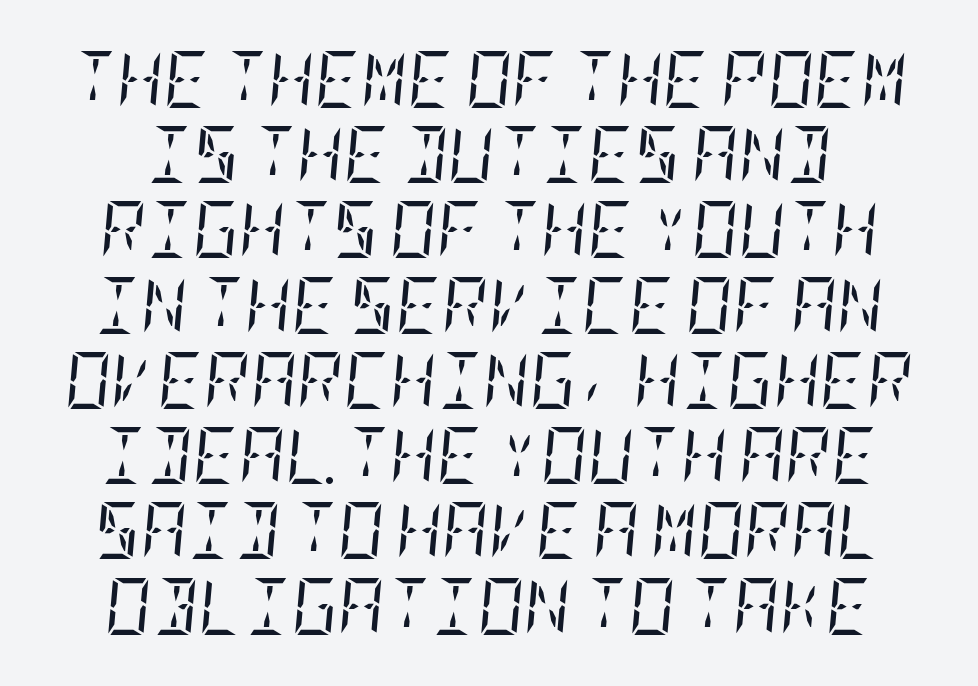
This is serif lettering, the kind often seen in printed books. The baseline area is clear. Posture: slanted. In terms of letterspacing, this is plain default setting. The typeface has the unassuming heft of standard copy or less. In terms of leading, this rendering sits right in the middle.
